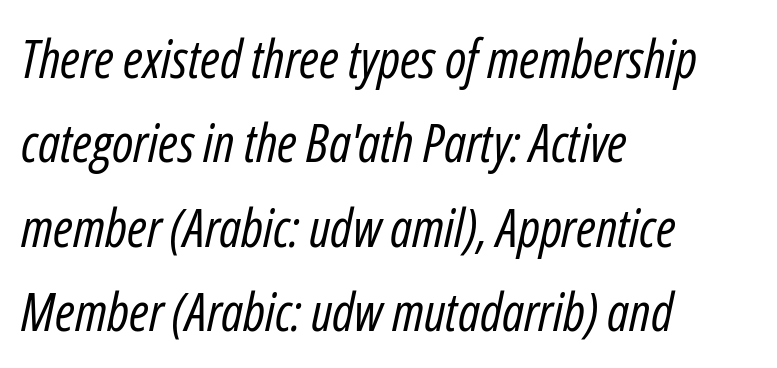
{"italic": "yes", "lean": "right", "slant_degrees": 12, "bold": "no", "weight": "regular", "width": "condensed", "stroke_contrast": "low", "x_height": "medium", "monospaced": "no", "underline": "no", "align": "left", "line_spacing": "normal", "line_spacing_ratio": 1.59, "letter_spacing": "normal", "letter_spacing_em": 0.0, "glyph_px": 53}
